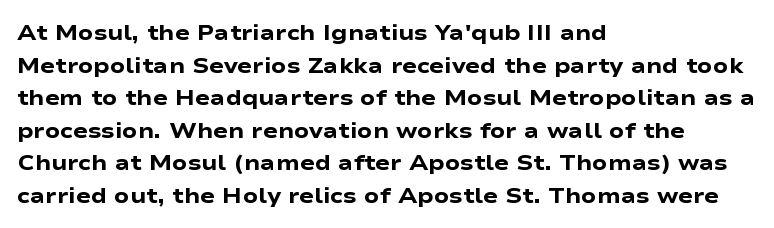
The image shows 22 px bold type, upright; set left-aligned, normal line spacing (1.48x), normal letter spacing, not underlined.
